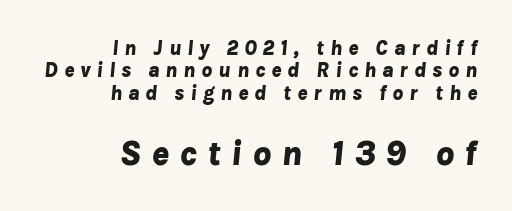
The following chunk of copy outweighs the initial chunk in type size. Alignment: flush right. The rendering uses a small line-height, squeezing the rows. The line texture is sparse and dotted thanks to wide tracking. A bare baseline throughout the passage. Is this a fixed-width face? No — the glyphs have proportional, varying widths.
